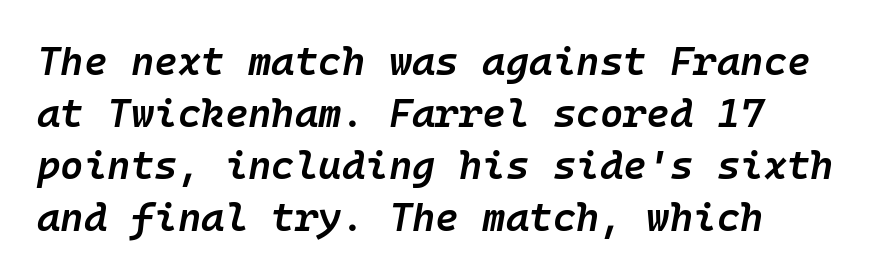
{"italic": "yes", "lean": "right", "slant_degrees": 10, "bold": "semi", "weight": "semibold", "width": "normal", "stroke_contrast": "low", "x_height": "medium", "monospaced": "yes", "underline": "no", "align": "left", "line_spacing": "normal", "line_spacing_ratio": 1.3, "letter_spacing": "normal", "letter_spacing_em": 0.0, "glyph_px": 40}
